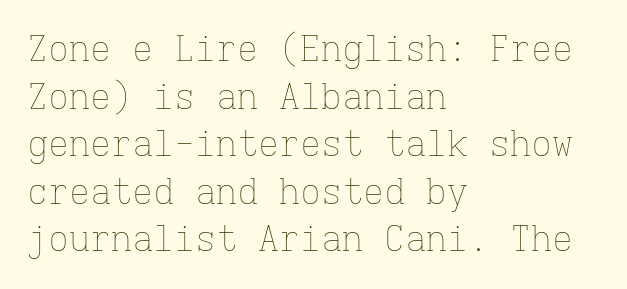
{"italic": "no", "bold": "no", "weight": "thin", "width": "normal", "stroke_contrast": "low", "x_height": "medium", "monospaced": "yes", "underline": "no", "align": "left", "line_spacing": "normal", "line_spacing_ratio": 1.36, "letter_spacing": "normal", "letter_spacing_em": 0.0, "glyph_px": 35}
